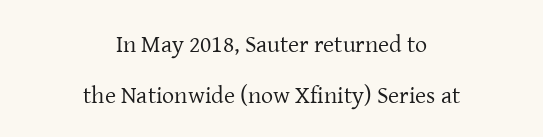
The space between consecutive lines is lavish. Rendered with straight, roman letterforms. Tracking here is standard; glyphs follow each other at the usual distance. Letters rest on an invisible, unmarked baseline. The cut favours lightness, reaching ordinary text weight at its darkest.
